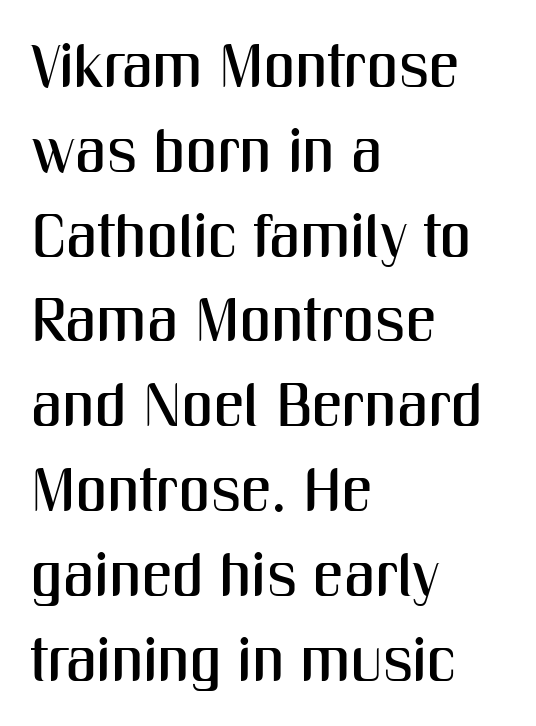
The image shows 61 px condensed sans-serif type, upright; set left-aligned, normal line spacing (1.39x), normal letter spacing, not underlined; medium stroke contrast and a medium x-height.
